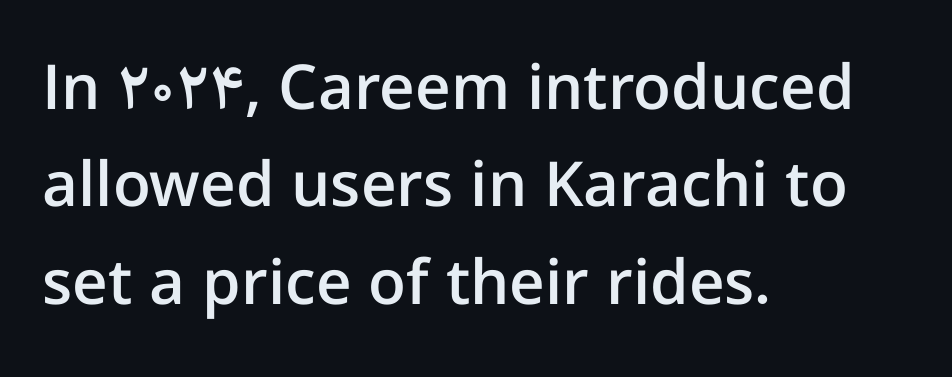
{"serif": "no", "italic": "no", "bold": "semi", "weight": "semibold", "width": "normal", "stroke_contrast": "low", "x_height": "medium", "monospaced": "no", "underline": "no", "align": "left", "line_spacing": "normal", "line_spacing_ratio": 1.57, "letter_spacing": "normal", "letter_spacing_em": 0.0, "glyph_px": 62}
